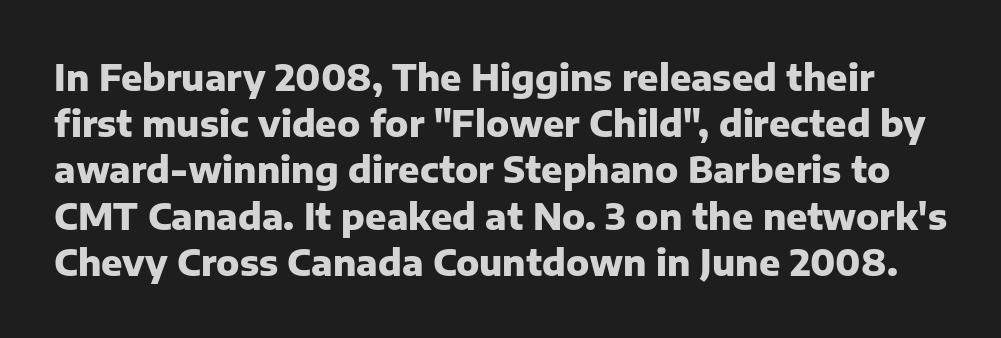
{"serif": "no", "italic": "no", "bold": "yes", "weight": "heavy", "width": "normal", "stroke_contrast": "low", "x_height": "medium", "monospaced": "no", "underline": "no", "line_spacing": "normal", "line_spacing_ratio": 1.32, "letter_spacing": "normal", "letter_spacing_em": 0.0, "glyph_px": 35}
